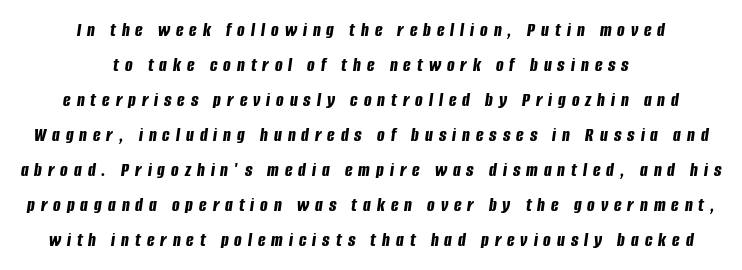
{"italic": "yes", "lean": "right", "slant_degrees": 8, "bold": "yes", "underline": "no", "align": "center", "line_spacing_ratio": 1.75, "letter_spacing": "wide", "letter_spacing_em": 0.3, "glyph_px": 20}
